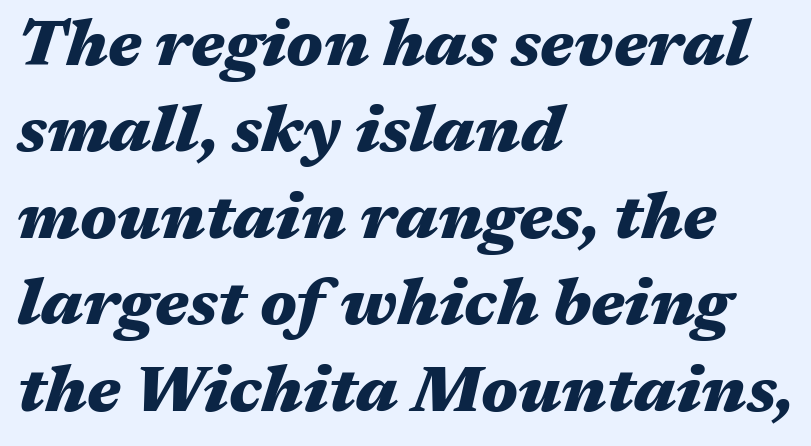
Q: Is the text bold? A: Yes.
Q: Is the text italic (slanted)? A: Yes, it leans right by about 17 degrees.
Q: Is the text underlined? A: No.
Q: How is the paragraph aligned? A: Left-aligned.
Q: Is the spacing between letters normal or unusually wide? A: Normal.
Q: Is the spacing between lines tight, normal or loose? A: Normal.
Q: Width (condensed, normal, or wide)? A: Wide.
Q: Stroke contrast? A: Medium.
Q: x-height? A: Medium.
Q: Monospaced? A: No.
